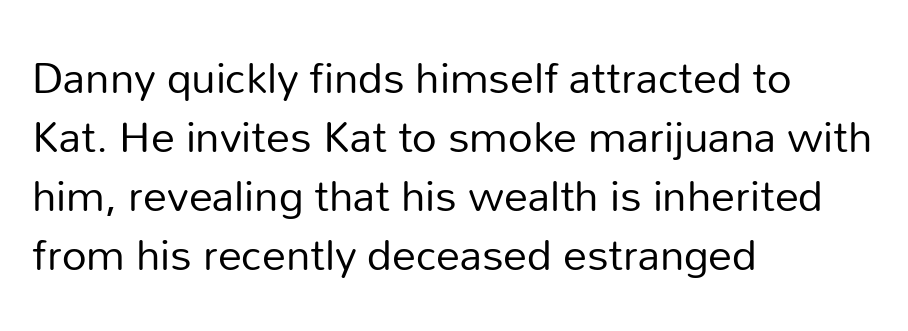
Q: Is the text bold? A: No.
Q: Is the text italic (slanted)? A: No, it is upright.
Q: Is the typeface a serif or a sans-serif typeface? A: Sans-serif.
Q: Is the text underlined? A: No.
Q: How is the paragraph aligned? A: Left-aligned.
Q: Is the spacing between letters normal or unusually wide? A: Normal.
Q: Width (condensed, normal, or wide)? A: Normal.
Q: Stroke contrast? A: Low.
Q: x-height? A: Medium.
Q: Monospaced? A: No.
